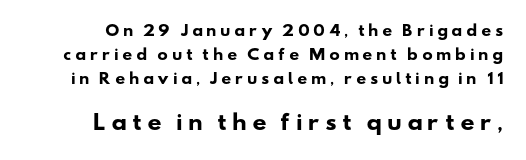
{"bold": "yes", "underline": "no", "line_spacing_ratio": 1.73, "letter_spacing": "wide", "letter_spacing_em": 0.25, "larger_block": "second", "size_ratio": 1.43, "glyph_px": 20}
